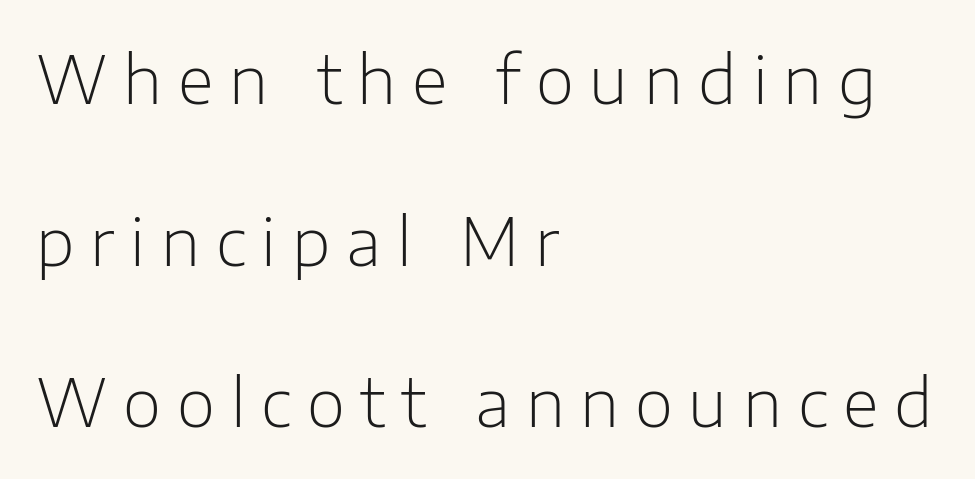
The image shows 66 px light sans-serif type, upright; set left-aligned, loose line spacing (2.45x), unusually wide letter spacing (+0.24 em), not underlined; low stroke contrast and a medium x-height.
